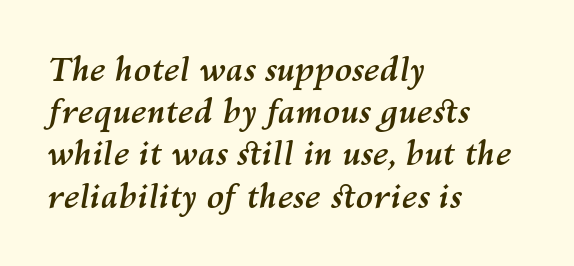
Plain, unruled lines of type. The letterforms sit shoulder to shoulder at normal distance. Every character sits at an angle, as italics do. Typeset ragged right — the left edge is the straight one. Plenty of ink on the page — the face is bold.
